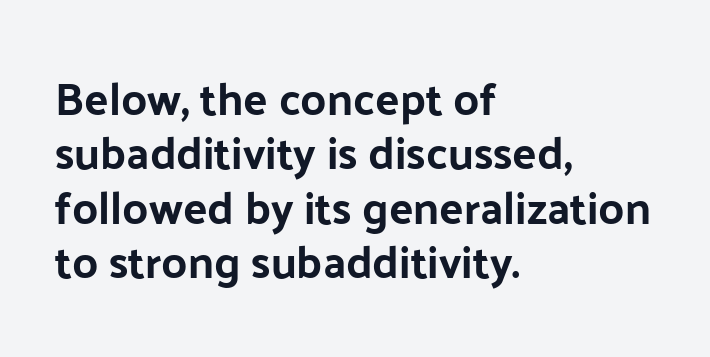
The image shows 45 px sans-serif type, upright; set left-aligned, line spacing 1.21x, normal letter spacing, not underlined; low stroke contrast and a medium x-height.
